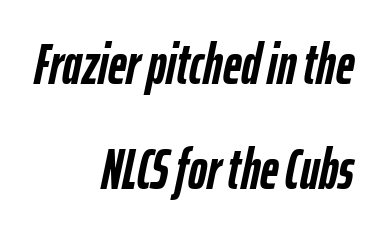
{"italic": "yes", "lean": "right", "slant_degrees": 12, "bold": "yes", "weight": "semibold", "width": "condensed", "stroke_contrast": "low", "x_height": "medium", "monospaced": "no", "underline": "no", "align": "right", "line_spacing_ratio": 1.85, "letter_spacing": "normal", "letter_spacing_em": 0.0, "glyph_px": 57}
